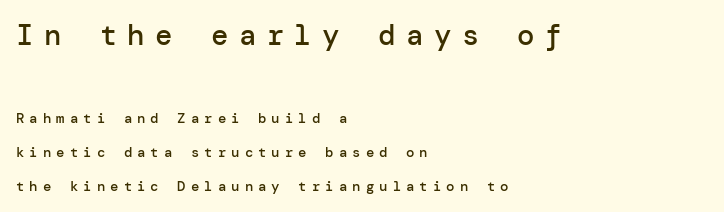
{"serif": "no", "italic": "no", "bold": "semi", "weight": "semibold", "width": "normal", "stroke_contrast": "low", "x_height": "medium", "underline": "no", "align": "left", "line_spacing": "loose", "line_spacing_ratio": 2.41, "letter_spacing": "wide", "letter_spacing_em": 0.36, "larger_block": "first", "size_ratio": 2.07, "glyph_px": 29}
